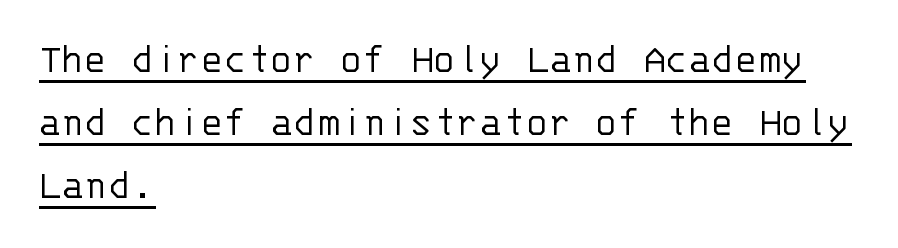
{"serif": "no", "italic": "no", "bold": "no", "weight": "light", "width": "normal", "stroke_contrast": "low", "x_height": "large", "monospaced": "yes", "underline": "yes", "align": "left", "line_spacing": "normal", "line_spacing_ratio": 1.46, "letter_spacing": "normal", "letter_spacing_em": 0.0, "glyph_px": 43}
